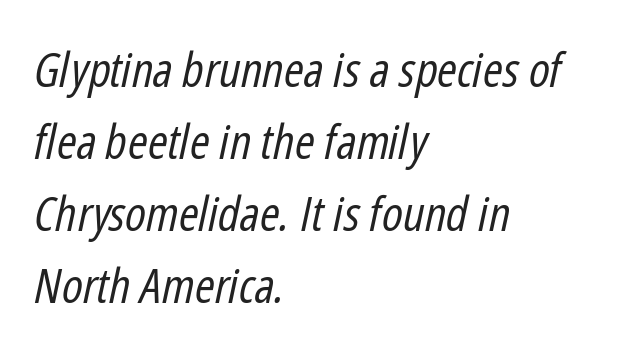
The image shows 48 px regular-weight, condensed type, italic (leaning right); set left-aligned, normal line spacing (1.5x), normal letter spacing, not underlined; low stroke contrast and a medium x-height.
